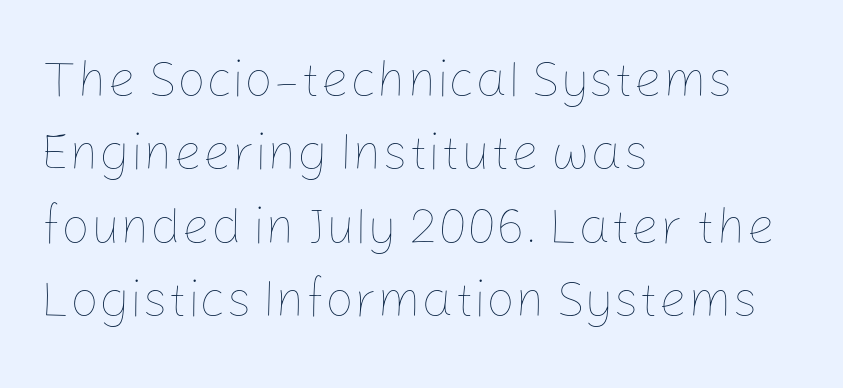
Q: Is the text bold? A: No.
Q: Is the text italic (slanted)? A: No, it is upright.
Q: Is the text underlined? A: No.
Q: How is the paragraph aligned? A: Left-aligned.
Q: Is the spacing between letters normal or unusually wide? A: Normal.
Q: Is the spacing between lines tight, normal or loose? A: Normal.
Q: Width (condensed, normal, or wide)? A: Normal.
Q: Stroke contrast? A: Low.
Q: x-height? A: Medium.
Q: Monospaced? A: No.
